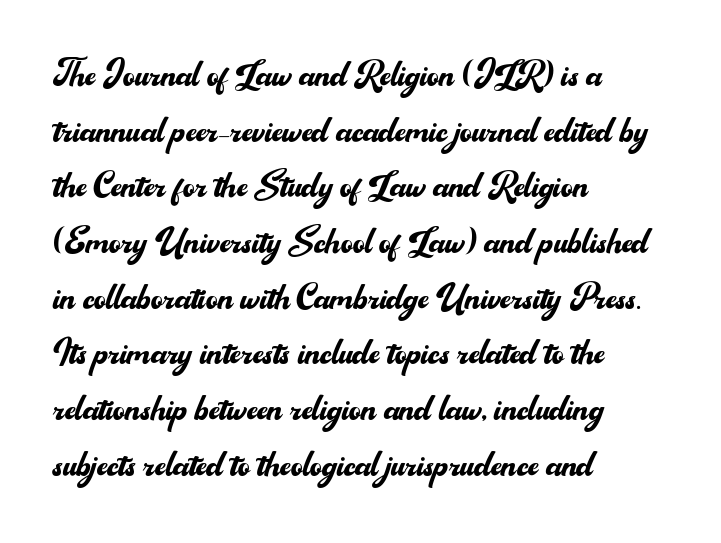
The image shows 46 px regular-weight sans-serif type; set left-aligned, line spacing 1.21x, normal letter spacing, not underlined; medium stroke contrast and a small x-height.
